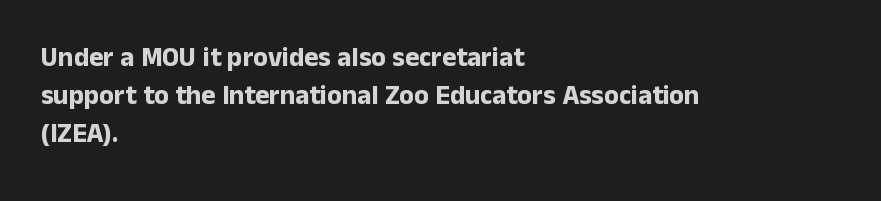
The image shows 27 px bold type, upright; set left-aligned, normal line spacing (1.41x), normal letter spacing, not underlined.
